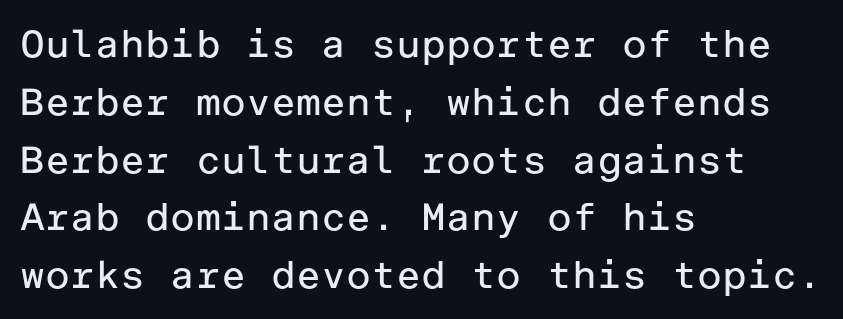
{"serif": "no", "italic": "no", "bold": "no", "weight": "regular", "width": "normal", "stroke_contrast": "low", "x_height": "medium", "underline": "no", "align": "left", "line_spacing": "normal", "line_spacing_ratio": 1.52, "letter_spacing": "normal", "letter_spacing_em": 0.0, "glyph_px": 38}
